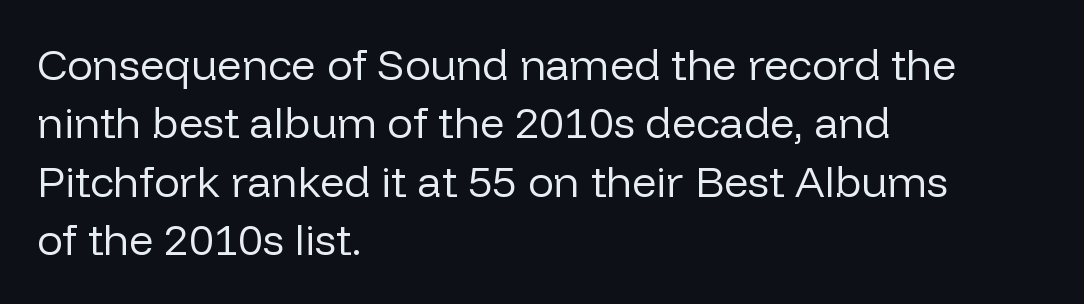
The image shows 43 px regular-weight sans-serif type, upright; set left-aligned, normal line spacing (1.36x), normal letter spacing, not underlined; low stroke contrast and a medium x-height.
